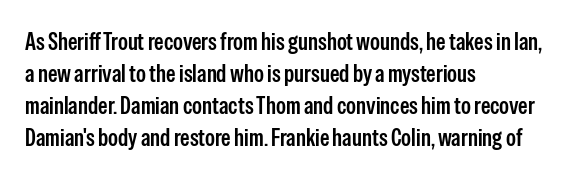
Q: Is the text italic (slanted)? A: No, it is upright.
Q: Is the text underlined? A: No.
Q: How is the paragraph aligned? A: Left-aligned.
Q: Is the spacing between letters normal or unusually wide? A: Normal.
Q: Is the spacing between lines tight, normal or loose? A: Normal.
